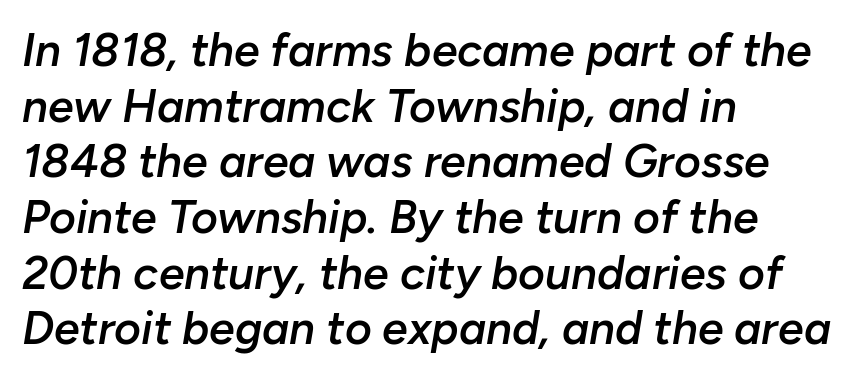
Q: Is the text bold? A: Semi-bold.
Q: Is the text italic (slanted)? A: Yes, it leans right by about 10 degrees.
Q: Is the text underlined? A: No.
Q: How is the paragraph aligned? A: Left-aligned.
Q: Is the spacing between letters normal or unusually wide? A: Normal.
Q: Width (condensed, normal, or wide)? A: Normal.
Q: Stroke contrast? A: Low.
Q: x-height? A: Medium.
Q: Monospaced? A: No.
